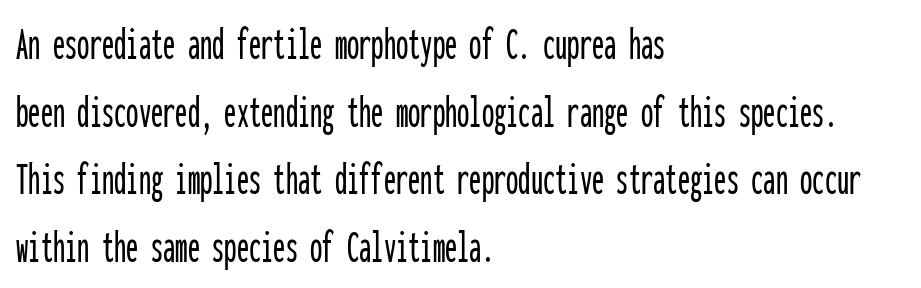
{"serif": "no", "italic": "no", "width": "condensed", "stroke_contrast": "low", "x_height": "medium", "monospaced": "yes", "underline": "no", "align": "left", "line_spacing": "normal", "line_spacing_ratio": 1.38, "letter_spacing": "normal", "letter_spacing_em": 0.0, "glyph_px": 49}
